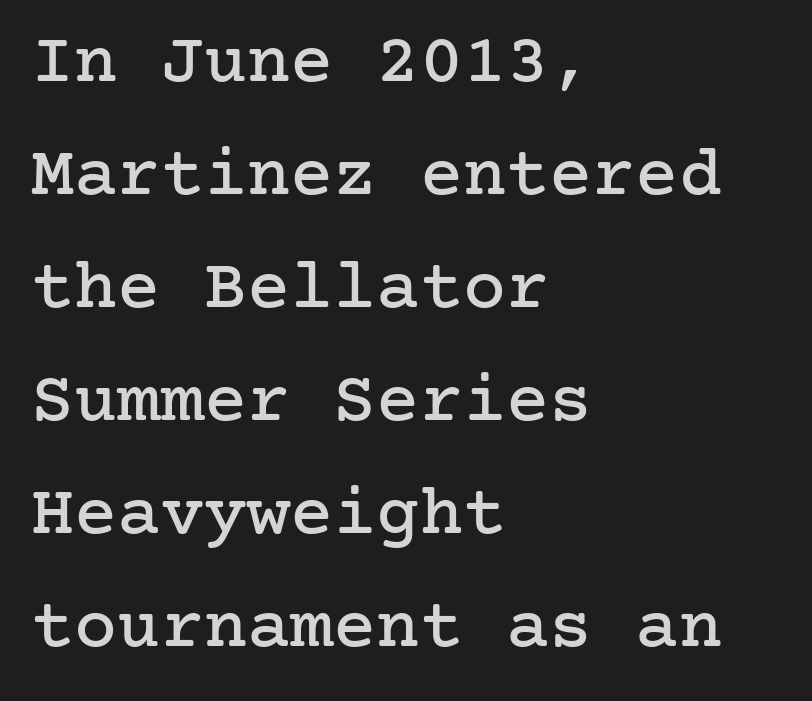
The image shows 72 px serif type, upright; set left-aligned, normal line spacing (1.57x), normal letter spacing, not underlined; low stroke contrast and a medium x-height.
